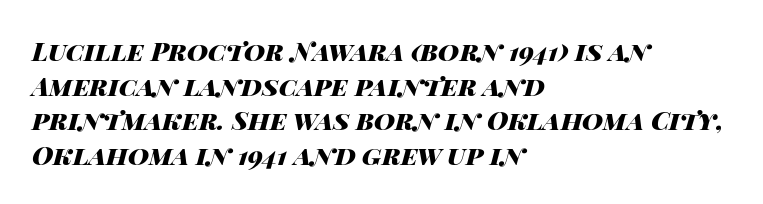
Q: Is the text bold? A: Yes.
Q: Is the text italic (slanted)? A: Yes, it leans right by about 14 degrees.
Q: Is the text underlined? A: No.
Q: How is the paragraph aligned? A: Left-aligned.
Q: Is the spacing between letters normal or unusually wide? A: Normal.
Q: Is the spacing between lines tight, normal or loose? A: Normal.
